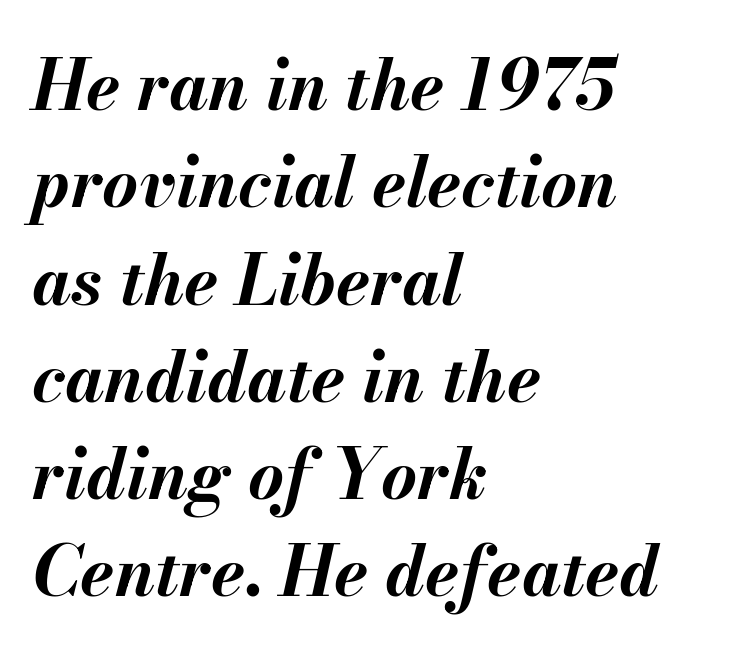
An italicized treatment has been applied to the whole sample. This rendering uses left alignment, leaving the right contour irregular. Looks like regular typesetting: each glyph gets only the width it needs. Characters follow at the spacing the type designer built in. Words float on clear page, feet unadorned.
